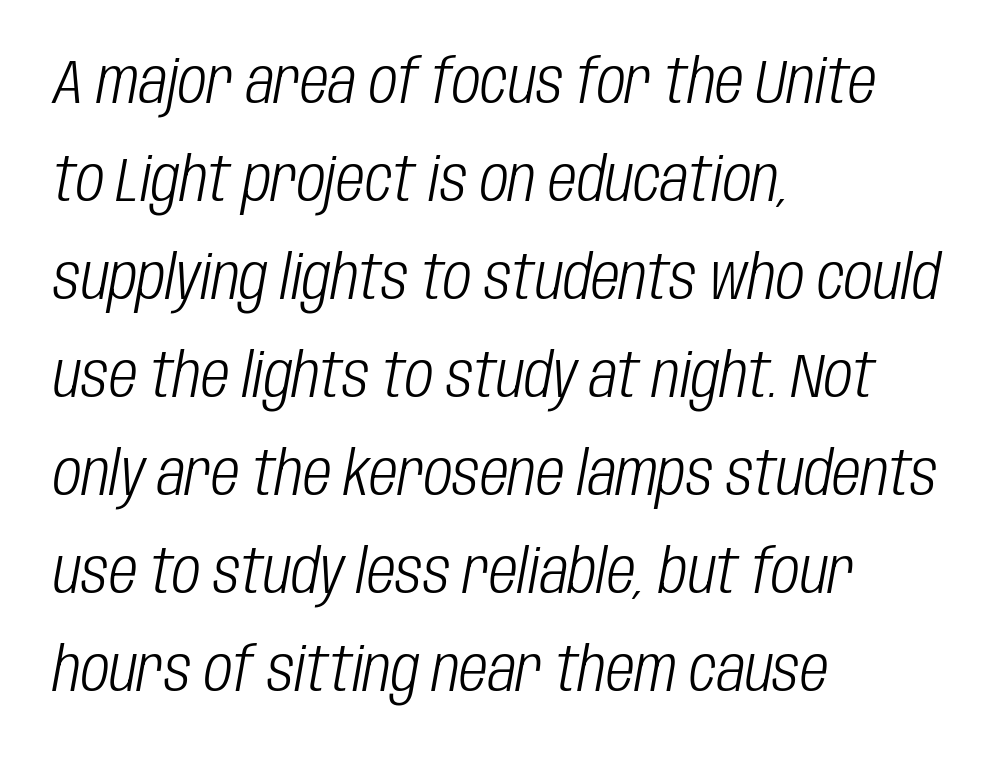
The image shows 62 px light, condensed type, italic (leaning right); set left-aligned, normal line spacing (1.58x), normal letter spacing, not underlined; low stroke contrast and a large x-height.
